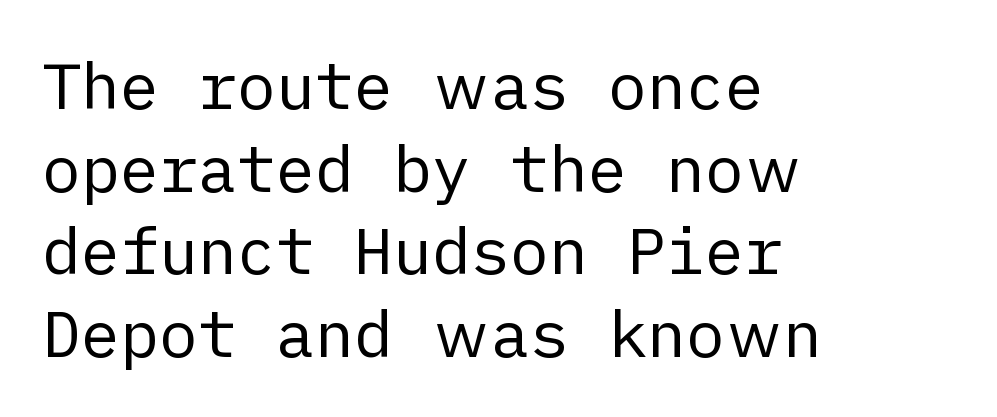
The image shows 65 px regular-weight sans-serif type, upright; set left-aligned, normal line spacing (1.27x), normal letter spacing, not underlined; low stroke contrast and a medium x-height.
